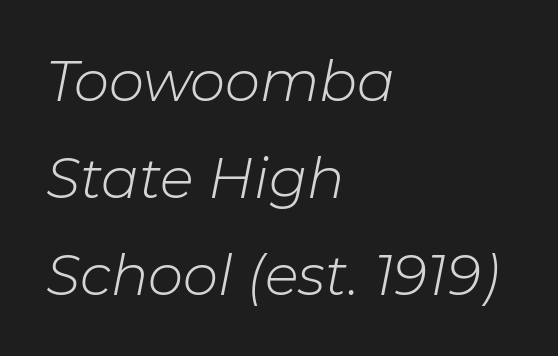
Character widths vary here, with narrow letters taking less room than wide ones. Default kerning and tracking; the words read as compact shapes. Clear beneath every line of the passage. No letter is thick-stroked: the sample isn't bold. Observe the lean: these are italic letterforms. Layout note: lines flush left.
